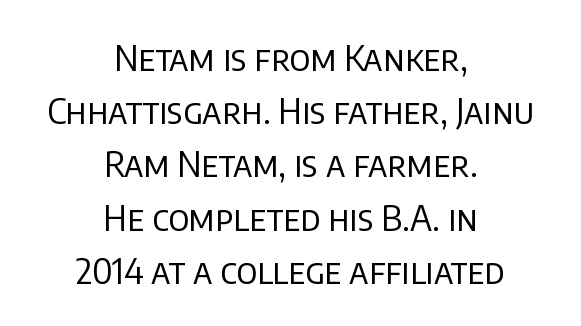
When letters stand straight like this, we call the style roman or upright. The passage shown is typed in a proportional face where columns would drift. Normally led — the rows are evenly, conventionally spaced. The passage shown is typeset with a sans-serif family. Characters follow at the spacing the type designer built in. The lines are quadded center.
